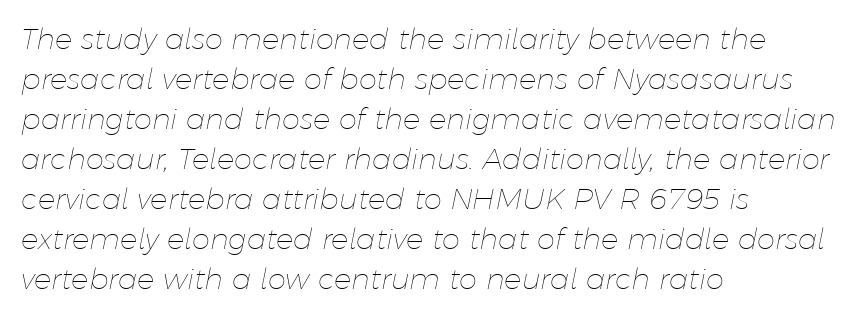
The image shows 29 px thin type, italic (leaning right); set left-aligned, normal line spacing (1.38x), normal letter spacing, not underlined; low stroke contrast and a medium x-height.
